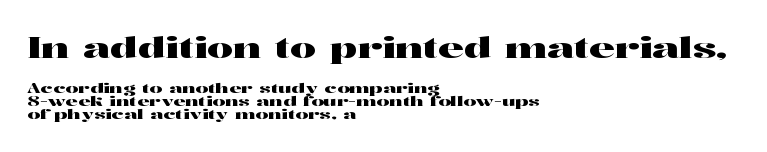
The image shows 29 px wide serif type, upright; set left-aligned, tight line spacing (0.95x), normal letter spacing, not underlined; the first (top) block is 2.07x larger; high stroke contrast and a medium x-height.
